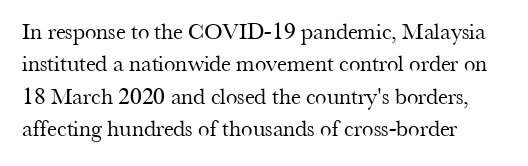
The tracking reads as untouched default to a designer's eye. Layout note: lines flush left. Students, observe: this is what conventionally led text looks like. Underline: absent.
